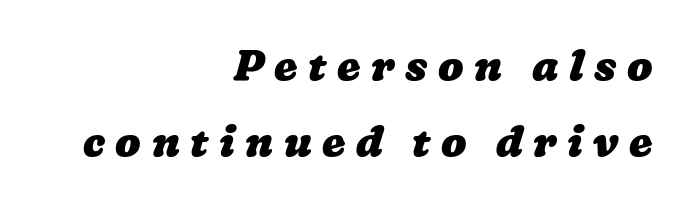
Character widths vary here, with narrow letters taking less room than wide ones. Heavy, bold letterforms. The setting favours the right margin, as signatures and pull-quotes sometimes do. Compared with typical body copy, the letter spacing here is much looser. The area under the type is left untouched.
